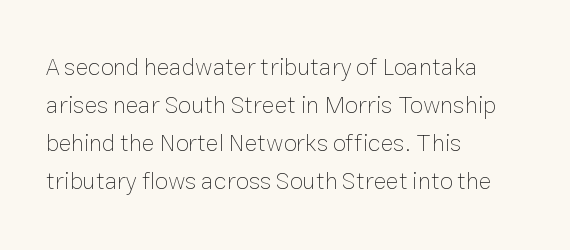
The image shows 24 px text type, upright; set left-aligned, normal line spacing (1.58x), normal letter spacing, not underlined.
